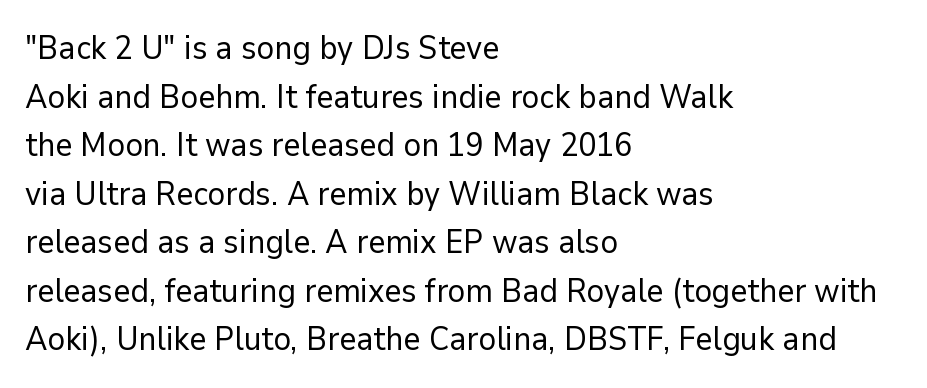
Q: Is the text bold? A: No.
Q: Is the text italic (slanted)? A: No, it is upright.
Q: Is the typeface a serif or a sans-serif typeface? A: Sans-serif.
Q: Is the text underlined? A: No.
Q: How is the paragraph aligned? A: Left-aligned.
Q: Is the spacing between letters normal or unusually wide? A: Normal.
Q: Is the spacing between lines tight, normal or loose? A: Normal.
Q: Width (condensed, normal, or wide)? A: Normal.
Q: Stroke contrast? A: Low.
Q: x-height? A: Medium.
Q: Monospaced? A: No.
